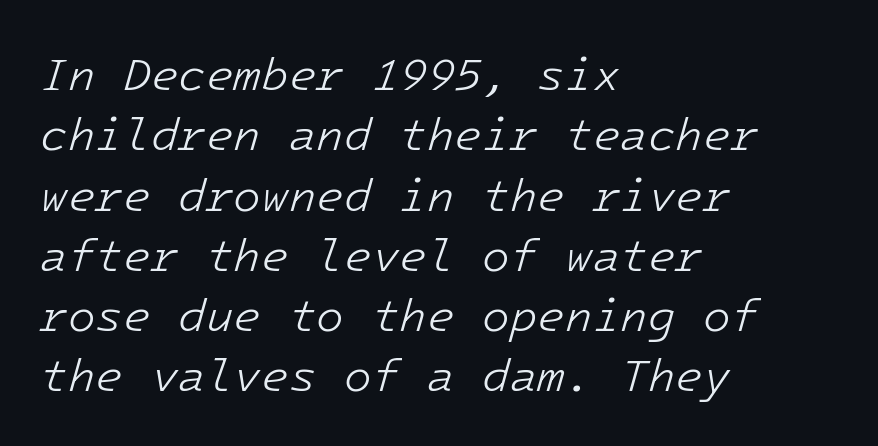
Q: Is the text bold? A: No.
Q: Is the text italic (slanted)? A: Yes, it leans right by about 16 degrees.
Q: Is the text underlined? A: No.
Q: How is the paragraph aligned? A: Left-aligned.
Q: Is the spacing between letters normal or unusually wide? A: Normal.
Q: Is the spacing between lines tight, normal or loose? A: Normal.
Q: Width (condensed, normal, or wide)? A: Normal.
Q: Stroke contrast? A: Low.
Q: x-height? A: Medium.
Q: Monospaced? A: Yes.
